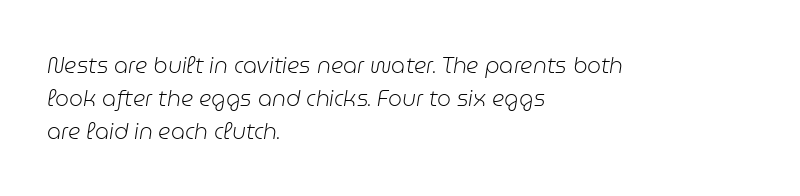
Q: Is the text bold? A: No.
Q: Is the text italic (slanted)? A: Yes, it leans right by about 9 degrees.
Q: Is the text underlined? A: No.
Q: How is the paragraph aligned? A: Left-aligned.
Q: Is the spacing between letters normal or unusually wide? A: Normal.
Q: Is the spacing between lines tight, normal or loose? A: Normal.
